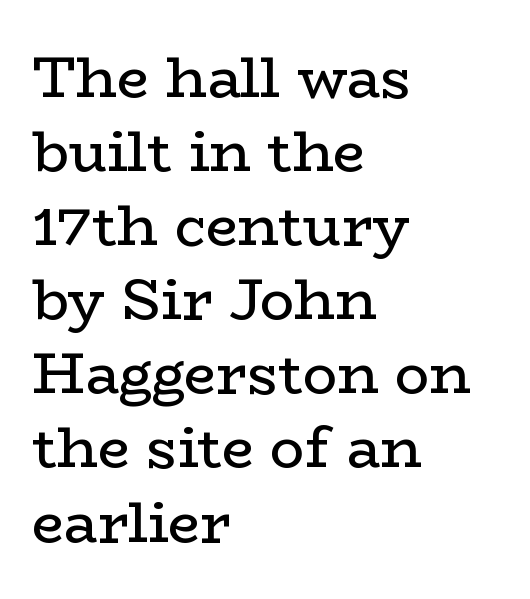
{"serif": "yes", "italic": "no", "bold": "no", "weight": "regular", "width": "wide", "stroke_contrast": "low", "x_height": "medium", "monospaced": "no", "underline": "no", "align": "left", "line_spacing": "normal", "line_spacing_ratio": 1.3, "letter_spacing": "normal", "letter_spacing_em": 0.0, "glyph_px": 57}
